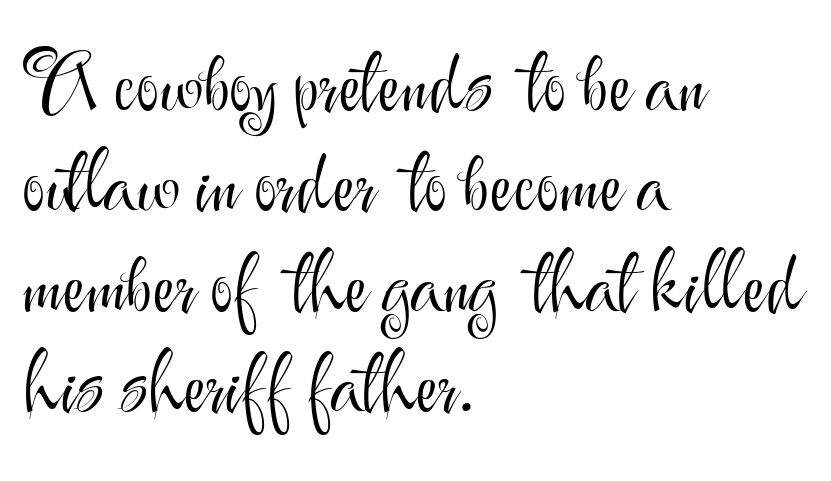
{"serif": "no", "bold": "no", "weight": "light", "width": "normal", "stroke_contrast": "medium", "x_height": "small", "monospaced": "no", "underline": "no", "align": "left", "line_spacing": "normal", "line_spacing_ratio": 1.27, "letter_spacing": "normal", "letter_spacing_em": 0.0, "glyph_px": 79}
